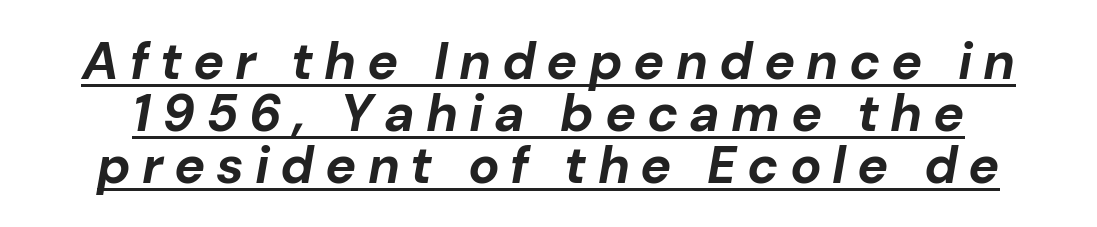
Q: Is the text bold? A: Yes.
Q: Is the text italic (slanted)? A: Yes, it leans right by about 10 degrees.
Q: Is the text underlined? A: Yes.
Q: Is the spacing between letters normal or unusually wide? A: Unusually wide.
Q: Is the spacing between lines tight, normal or loose? A: Tight.
Q: Width (condensed, normal, or wide)? A: Normal.
Q: Stroke contrast? A: Low.
Q: x-height? A: Medium.
Q: Monospaced? A: No.
